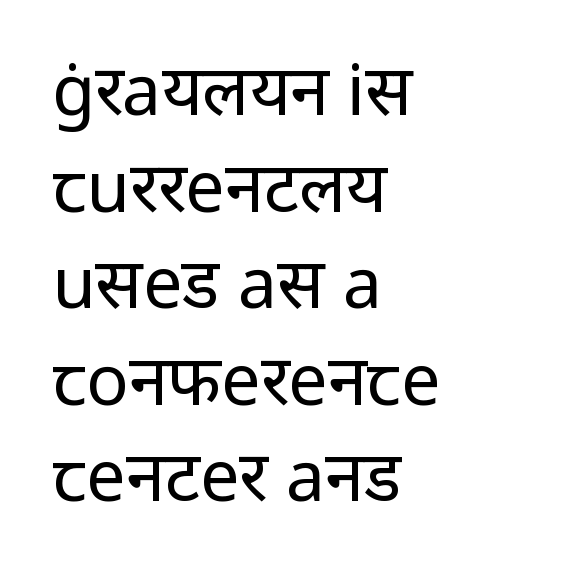
Q: Is the text bold? A: No.
Q: Is the text italic (slanted)? A: No, it is upright.
Q: Is the typeface a serif or a sans-serif typeface? A: Sans-serif.
Q: Is the text underlined? A: No.
Q: How is the paragraph aligned? A: Left-aligned.
Q: Is the spacing between letters normal or unusually wide? A: Normal.
Q: Is the spacing between lines tight, normal or loose? A: Normal.
Q: Width (condensed, normal, or wide)? A: Normal.
Q: Stroke contrast? A: Low.
Q: x-height? A: Medium.
Q: Monospaced? A: No.
